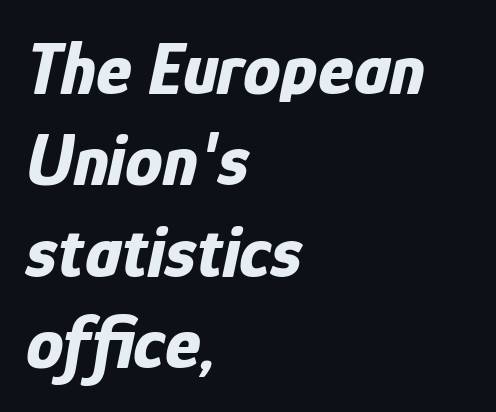
The image shows 75 px bold, condensed type, italic (leaning right); set left-aligned, line spacing 1.22x, normal letter spacing, not underlined; low stroke contrast and a medium x-height.
